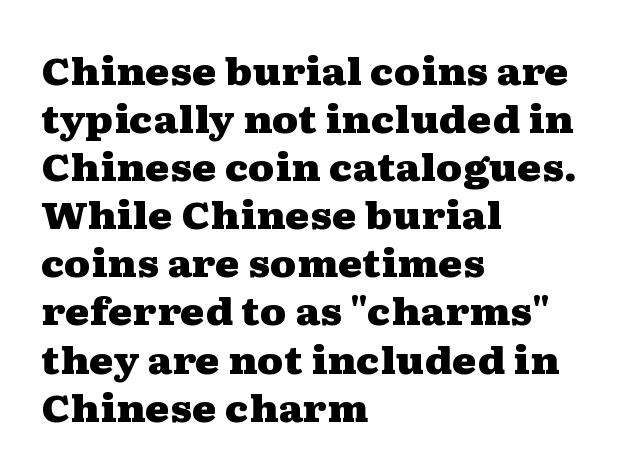
Proportional: the letters do not fall into vertical columns. The sample has been set heavy, in full bold. Short note: letters normally spaced. Short and long lines alike share a common starting point at left.
